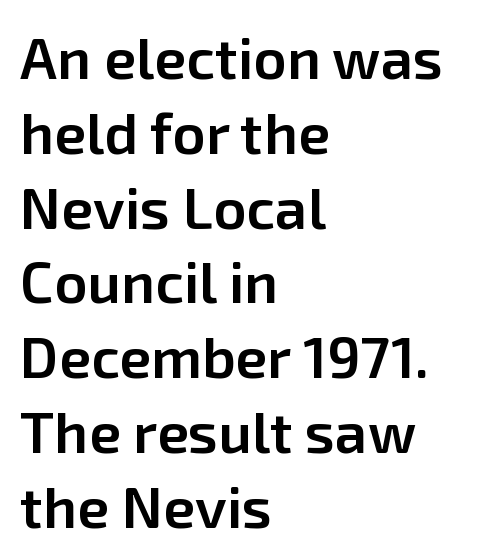
{"serif": "no", "italic": "no", "bold": "semi", "weight": "semibold", "width": "normal", "stroke_contrast": "low", "x_height": "medium", "monospaced": "no", "underline": "no", "align": "left", "line_spacing": "normal", "line_spacing_ratio": 1.29, "letter_spacing": "normal", "letter_spacing_em": 0.0, "glyph_px": 58}
